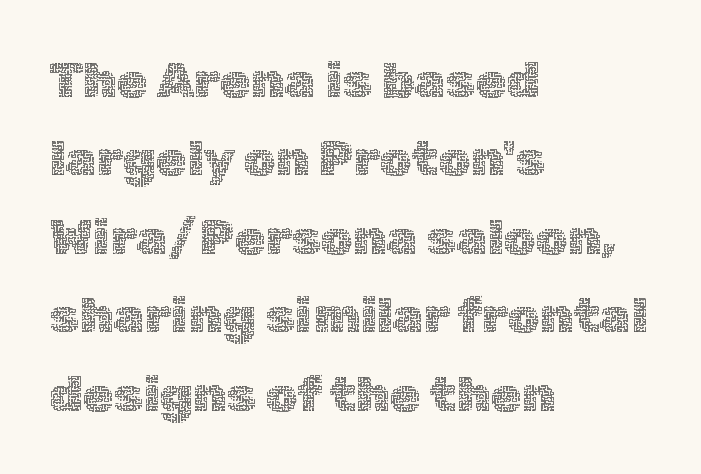
Q: Is the text bold? A: No.
Q: Is the text italic (slanted)? A: No, it is upright.
Q: Is the text underlined? A: No.
Q: How is the paragraph aligned? A: Left-aligned.
Q: Is the spacing between letters normal or unusually wide? A: Normal.
Q: Is the spacing between lines tight, normal or loose? A: Normal.
Q: Width (condensed, normal, or wide)? A: Normal.
Q: x-height? A: Medium.
Q: Monospaced? A: No.
